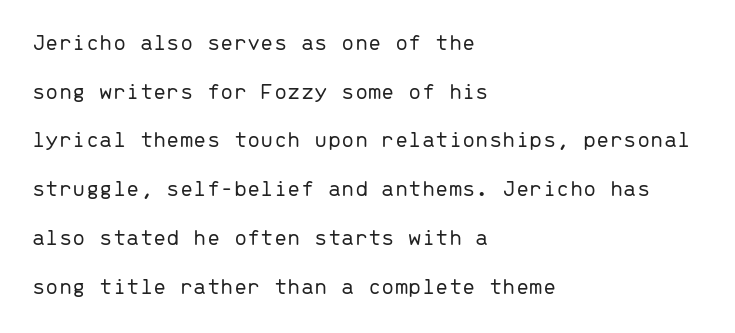
Q: Is the text bold? A: No.
Q: Is the text italic (slanted)? A: No, it is upright.
Q: Is the text underlined? A: No.
Q: How is the paragraph aligned? A: Left-aligned.
Q: Is the spacing between letters normal or unusually wide? A: Normal.
Q: Is the spacing between lines tight, normal or loose? A: Loose.
